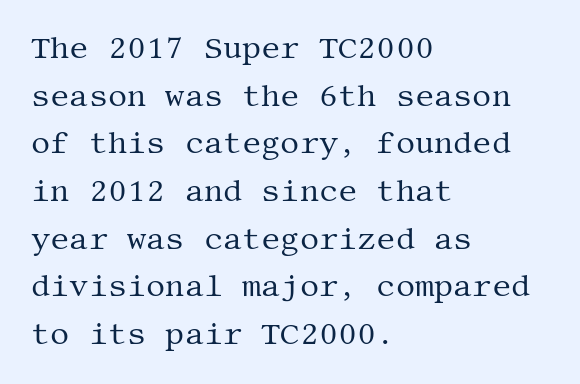
The font is comparable to plain body text, perhaps lighter. Serif or sans? Serif — the stroke terminals have little feet. Glance below the letters and you will spot only blank space. Every stem runs plumb, perpendicular to the baseline. Compared with a centered layout, this one pins lines to the left instead.
